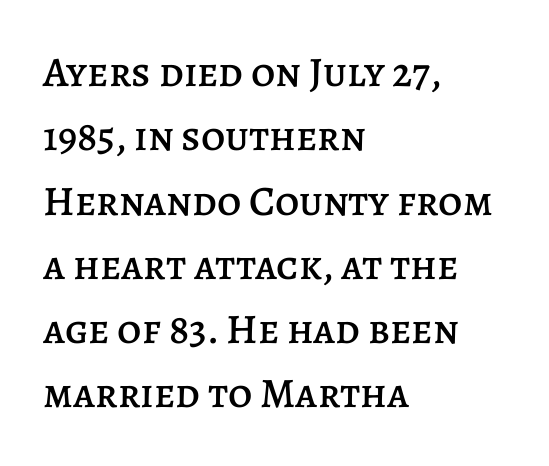
Q: Is the text italic (slanted)? A: No, it is upright.
Q: Is the text underlined? A: No.
Q: How is the paragraph aligned? A: Left-aligned.
Q: Is the spacing between letters normal or unusually wide? A: Normal.
Q: Is the spacing between lines tight, normal or loose? A: Normal.
Q: Width (condensed, normal, or wide)? A: Normal.
Q: Stroke contrast? A: Low.
Q: x-height? A: Large.
Q: Monospaced? A: No.
